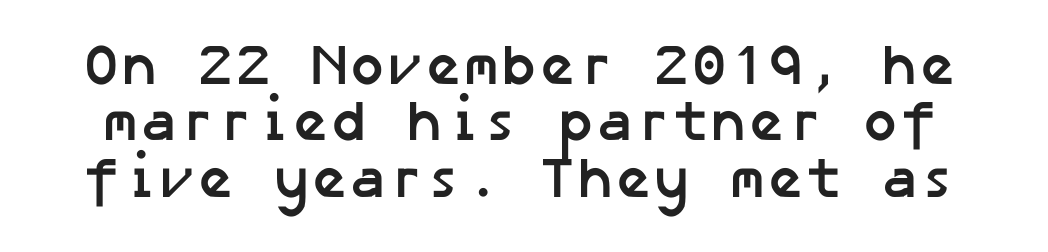
{"serif": "no", "bold": "yes", "weight": "semibold", "width": "normal", "stroke_contrast": "low", "x_height": "medium", "underline": "no", "line_spacing": "tight", "line_spacing_ratio": 0.99, "letter_spacing": "normal", "letter_spacing_em": 0.0, "glyph_px": 57}
